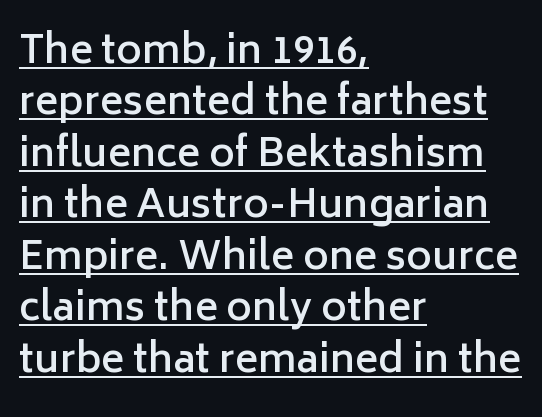
Q: Is the text bold? A: Semi-bold.
Q: Is the text italic (slanted)? A: No, it is upright.
Q: Is the typeface a serif or a sans-serif typeface? A: Sans-serif.
Q: Is the text underlined? A: Yes.
Q: How is the paragraph aligned? A: Left-aligned.
Q: Is the spacing between letters normal or unusually wide? A: Normal.
Q: Is the spacing between lines tight, normal or loose? A: Normal.
Q: Width (condensed, normal, or wide)? A: Normal.
Q: Stroke contrast? A: Low.
Q: x-height? A: Medium.
Q: Monospaced? A: No.
